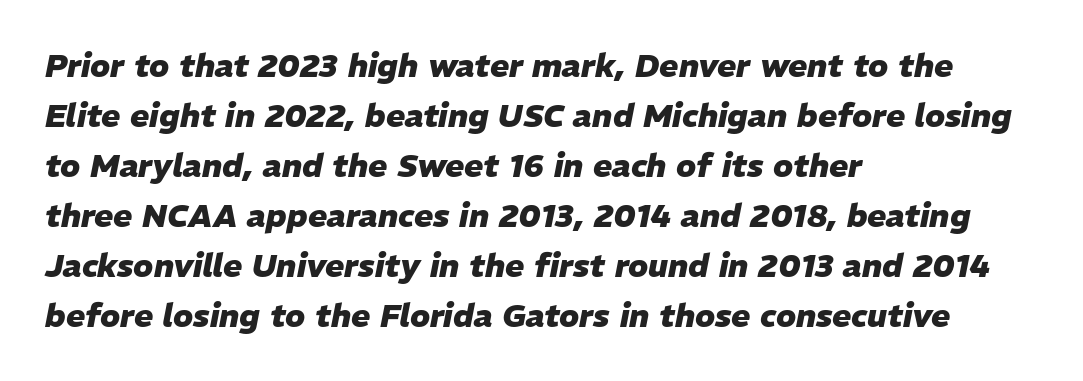
A typesetter would call this zero additional tracking. Is this a fixed-width face? No — the glyphs have proportional, varying widths. The passage shown is emphatically bold. The letters are slanted; this is an italic face. Decoration check: the copy has no underline.
